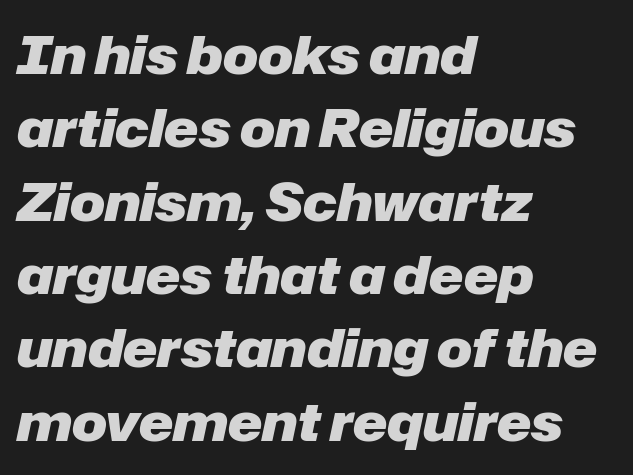
{"italic": "yes", "lean": "right", "slant_degrees": 12, "bold": "yes", "weight": "heavy", "width": "normal", "stroke_contrast": "low", "x_height": "medium", "monospaced": "no", "underline": "no", "align": "left", "line_spacing": "normal", "line_spacing_ratio": 1.41, "letter_spacing": "normal", "letter_spacing_em": 0.0, "glyph_px": 52}
